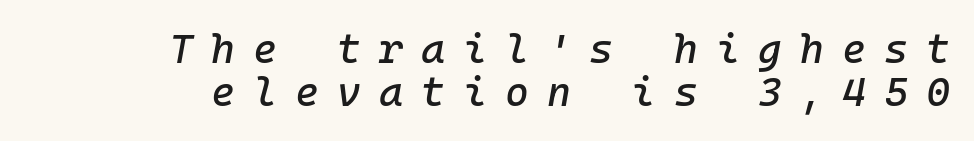
{"italic": "yes", "lean": "right", "slant_degrees": 10, "width": "normal", "stroke_contrast": "low", "x_height": "medium", "underline": "no", "align": "right", "line_spacing": "tight", "line_spacing_ratio": 1.06, "letter_spacing": "wide", "letter_spacing_em": 0.44, "glyph_px": 41}
